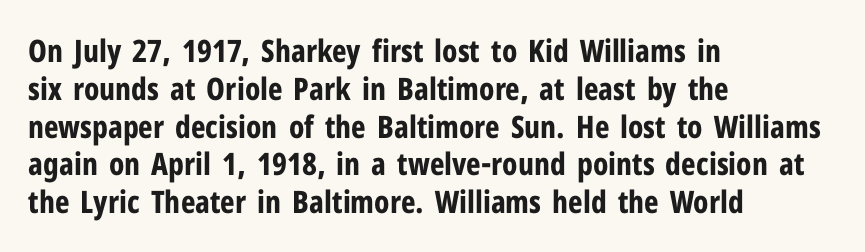
The image shows 31 px bold, condensed sans-serif type, upright; set left-aligned, line spacing 1.22x, normal letter spacing, not underlined; low stroke contrast and a medium x-height.
